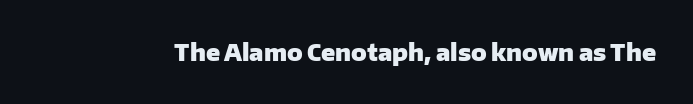
Notice how thick the strokes are: this is what a full bold looks like. In terms of letterspacing, this is plain default setting. The specimen omits any rule beneath the text block's lines. The lettering stays uniformly vertical, giving the passage a roman look.
